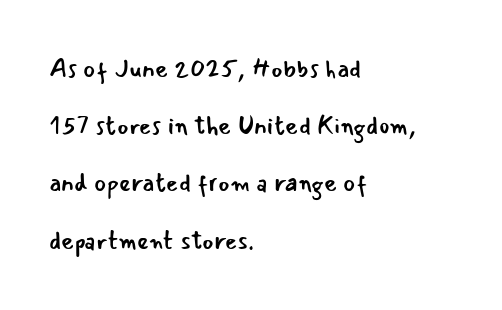
Q: Is the text bold? A: No.
Q: Is the text italic (slanted)? A: No, it is upright.
Q: Is the text underlined? A: No.
Q: How is the paragraph aligned? A: Left-aligned.
Q: Is the spacing between letters normal or unusually wide? A: Normal.
Q: Is the spacing between lines tight, normal or loose? A: Loose.
